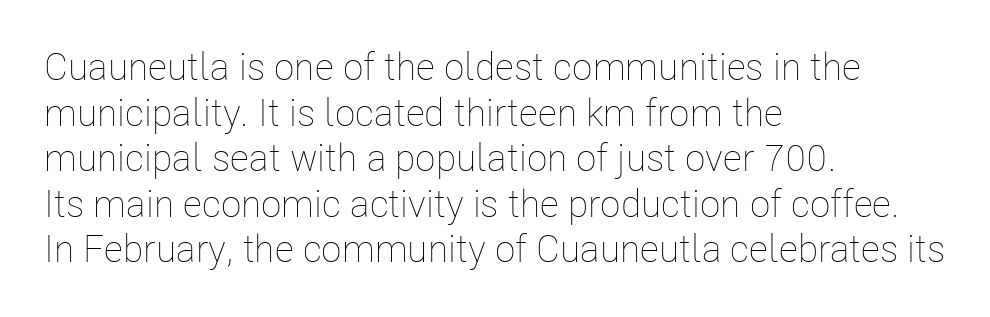
Q: Is the text bold? A: No.
Q: Is the text italic (slanted)? A: No, it is upright.
Q: Is the text underlined? A: No.
Q: How is the paragraph aligned? A: Left-aligned.
Q: Is the spacing between letters normal or unusually wide? A: Normal.
Q: Width (condensed, normal, or wide)? A: Condensed.
Q: Stroke contrast? A: Low.
Q: x-height? A: Medium.
Q: Monospaced? A: No.
